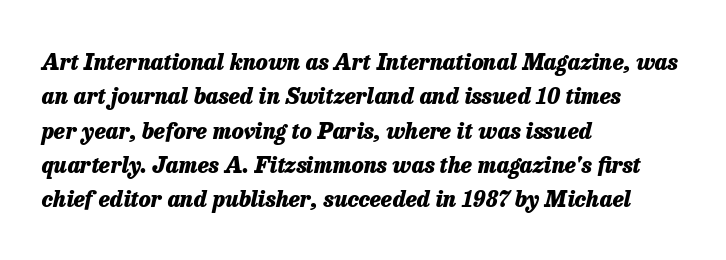
{"italic": "yes", "lean": "right", "slant_degrees": 13, "bold": "yes", "underline": "no", "align": "left", "line_spacing": "normal", "line_spacing_ratio": 1.56, "letter_spacing": "normal", "letter_spacing_em": 0.0, "glyph_px": 22}
